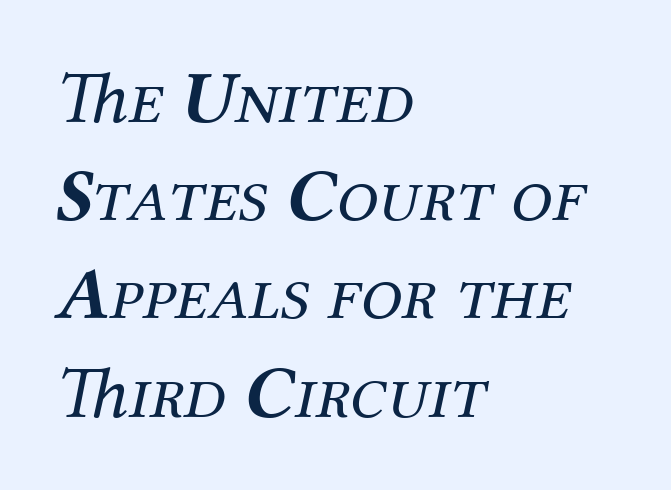
The image shows 75 px regular-weight serif type, italic (leaning right); set left-aligned, normal line spacing (1.31x), normal letter spacing, not underlined; medium stroke contrast and a medium x-height.
